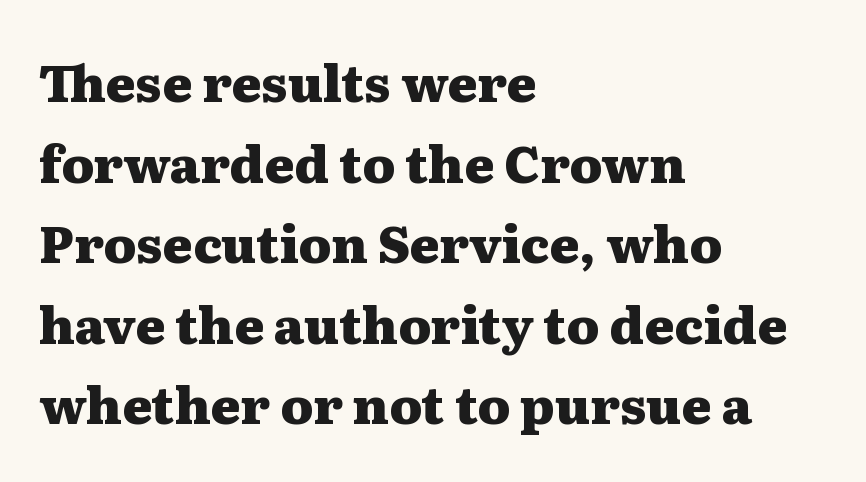
Q: Is the text bold? A: Yes.
Q: Is the text italic (slanted)? A: No, it is upright.
Q: Is the typeface a serif or a sans-serif typeface? A: Serif.
Q: Is the text underlined? A: No.
Q: How is the paragraph aligned? A: Left-aligned.
Q: Is the spacing between letters normal or unusually wide? A: Normal.
Q: Is the spacing between lines tight, normal or loose? A: Normal.
Q: Width (condensed, normal, or wide)? A: Wide.
Q: Stroke contrast? A: Medium.
Q: x-height? A: Medium.
Q: Monospaced? A: No.
